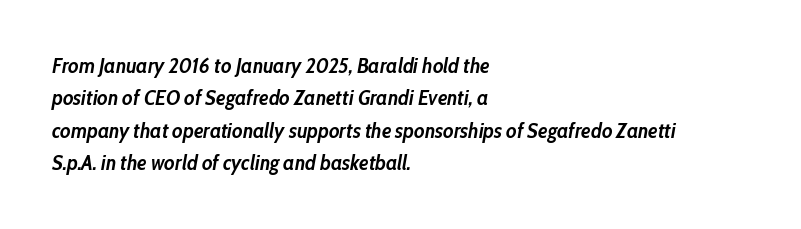
Q: Is the text bold? A: Yes.
Q: Is the text italic (slanted)? A: Yes, it leans right by about 10 degrees.
Q: Is the text underlined? A: No.
Q: How is the paragraph aligned? A: Left-aligned.
Q: Is the spacing between letters normal or unusually wide? A: Normal.
Q: Is the spacing between lines tight, normal or loose? A: Normal.
